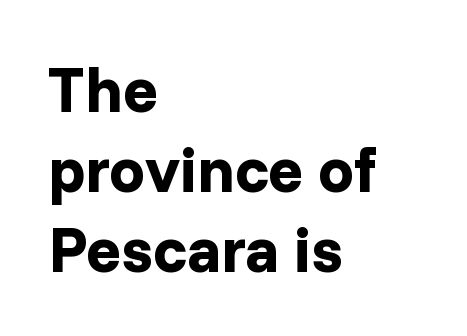
The image shows 64 px bold sans-serif type, upright; set left-aligned, normal line spacing (1.25x), normal letter spacing, not underlined; low stroke contrast and a medium x-height.
